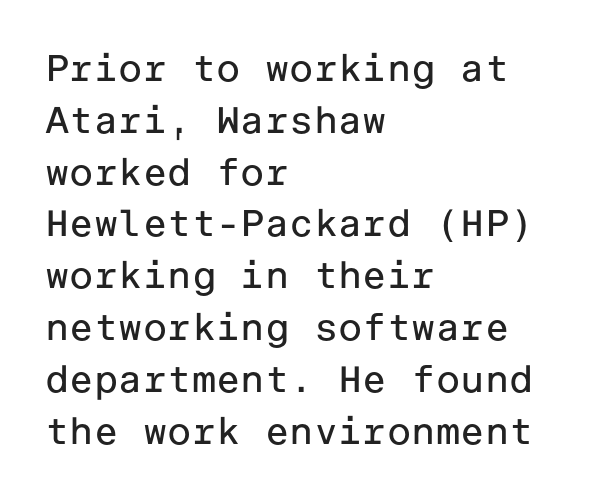
{"serif": "no", "italic": "no", "bold": "no", "weight": "regular", "width": "normal", "stroke_contrast": "low", "x_height": "medium", "underline": "no", "align": "left", "line_spacing": "normal", "line_spacing_ratio": 1.4, "letter_spacing": "normal", "letter_spacing_em": 0.0, "glyph_px": 37}
